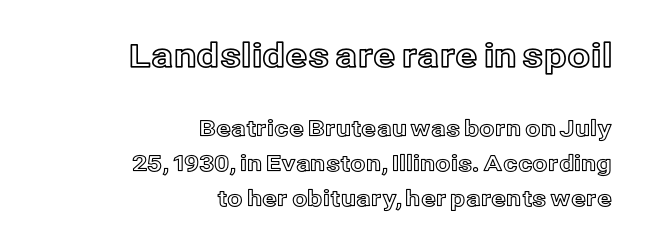
Q: Is the text italic (slanted)? A: No, it is upright.
Q: Is the text underlined? A: No.
Q: How is the paragraph aligned? A: Right-aligned.
Q: Is the spacing between letters normal or unusually wide? A: Normal.
Q: Is the spacing between lines tight, normal or loose? A: Normal.
Q: Which block of text is set in a larger size, the first (top) or the second (bottom)? A: The first (top) one.
Q: Width (condensed, normal, or wide)? A: Normal.
Q: x-height? A: Medium.
Q: Monospaced? A: No.
